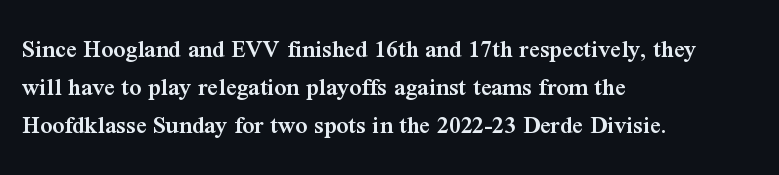
The image shows 26 px text type, upright; set left-aligned, normal line spacing (1.47x), normal letter spacing, not underlined.
